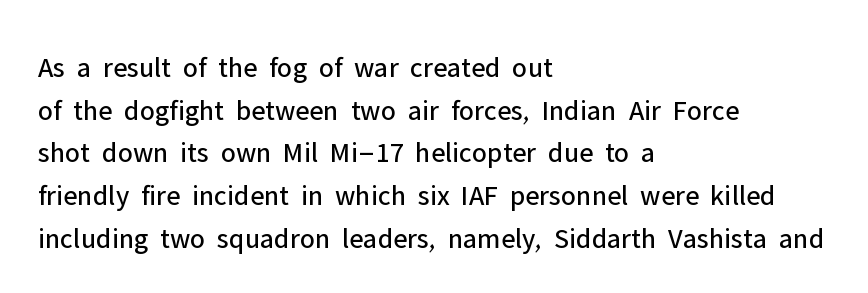
The specimen omits any rule beneath the text block's lines. This is sans-serif lettering, the kind often seen on screens and signage. Horizontally, the lines are justified to the leading edge only. Evenly set lines give the paragraph a standard silhouette. The specimen reads as upright at a glance. Stroke mass is kept to a normal reading level or below.
